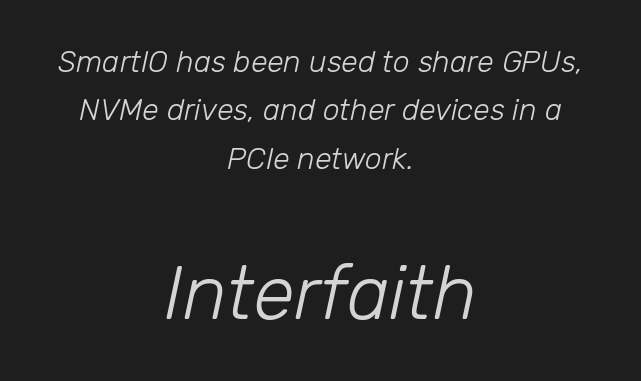
The passage shown is typed in a proportional face where columns would drift. The letters in the lower block stand taller than those in the block above. Glyph-to-glyph distance matches everyday printed text. A light-to-regular cut is what we see here.
